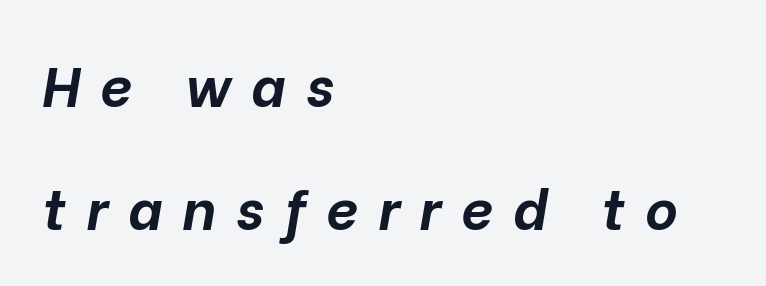
Proportional: the letters do not fall into vertical columns. Typographic density is high because the face is bold. Words appear elongated and porous because spacing is wide. The specimen omits any rule beneath the text block's lines. These lines stand farther apart than default settings would place them. The setting favours the left margin, as ordinary paragraphs usually do.
